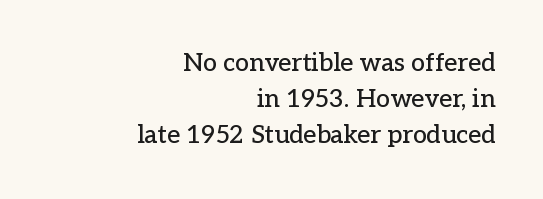
Q: Is the text italic (slanted)? A: No, it is upright.
Q: Is the text underlined? A: No.
Q: How is the paragraph aligned? A: Right-aligned.
Q: Is the spacing between letters normal or unusually wide? A: Normal.
Q: Is the spacing between lines tight, normal or loose? A: Normal.
